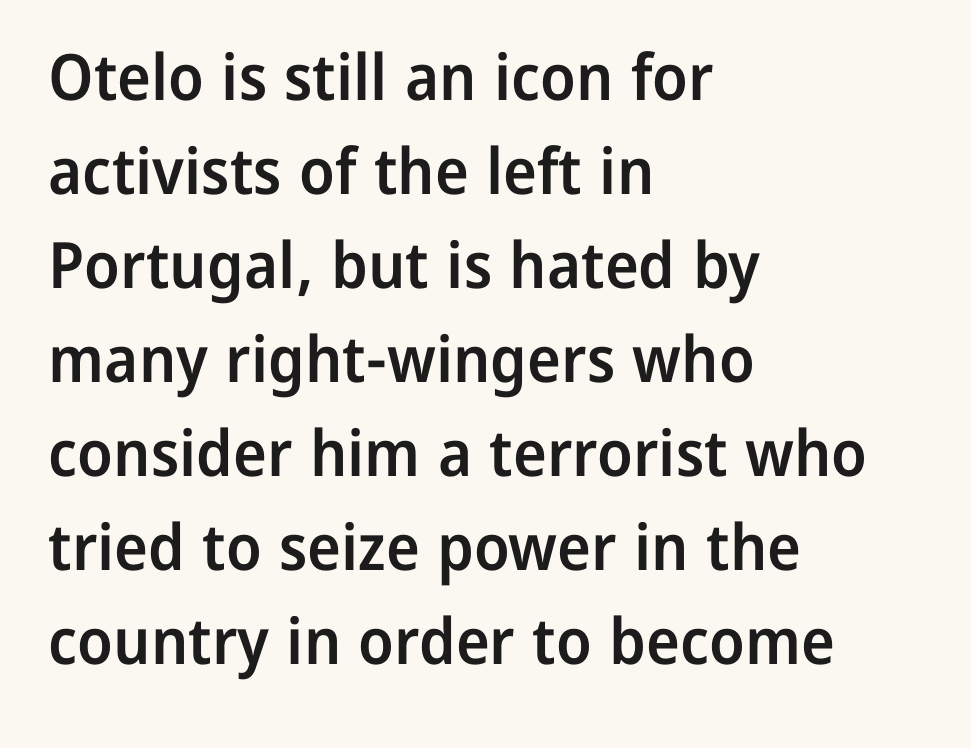
The image shows 64 px semibold sans-serif type, upright; set left-aligned, normal line spacing (1.47x), normal letter spacing, not underlined; low stroke contrast and a medium x-height.
